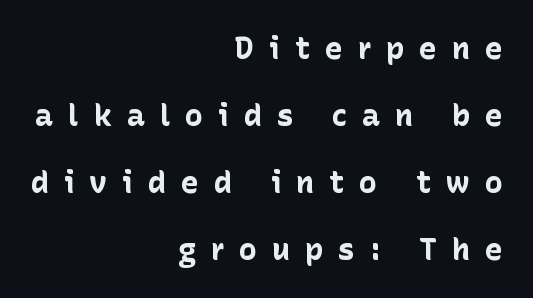
{"serif": "no", "italic": "no", "bold": "yes", "weight": "bold", "width": "normal", "stroke_contrast": "low", "x_height": "medium", "monospaced": "no", "underline": "no", "align": "right", "line_spacing": "loose", "line_spacing_ratio": 2.23, "letter_spacing": "wide", "letter_spacing_em": 0.5, "glyph_px": 30}
